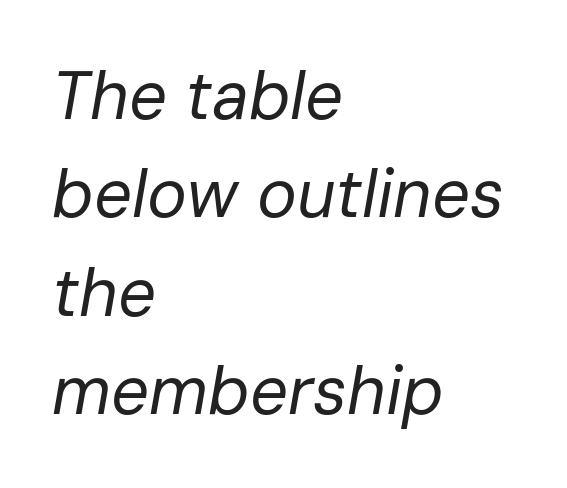
The image shows 67 px regular-weight type, italic (leaning right); set left-aligned, normal line spacing (1.47x), normal letter spacing, not underlined; low stroke contrast and a medium x-height.
